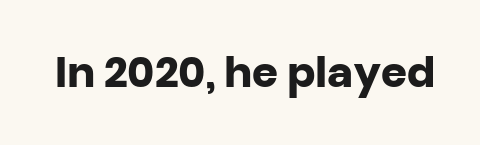
Q: Is the text bold? A: Yes.
Q: Is the text italic (slanted)? A: No, it is upright.
Q: Is the typeface a serif or a sans-serif typeface? A: Sans-serif.
Q: Is the text underlined? A: No.
Q: Is the spacing between letters normal or unusually wide? A: Normal.
Q: Width (condensed, normal, or wide)? A: Normal.
Q: Stroke contrast? A: Low.
Q: x-height? A: Large.
Q: Monospaced? A: No.
